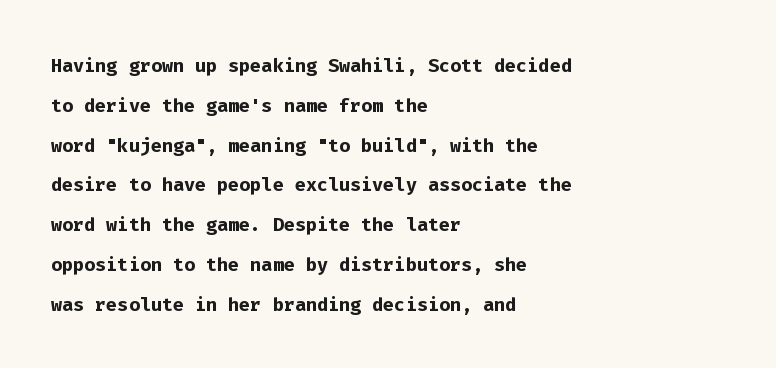
Q: Is the text bold? A: Yes.
Q: Is the text italic (slanted)? A: No, it is upright.
Q: Is the text underlined? A: No.
Q: How is the paragraph aligned? A: Left-aligned.
Q: Is the spacing between letters normal or unusually wide? A: Normal.
Q: Is the spacing between lines tight, normal or loose? A: Normal.
